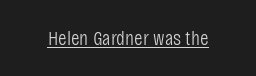
{"italic": "no", "bold": "no", "underline": "yes", "letter_spacing": "normal", "letter_spacing_em": 0.0, "glyph_px": 21}
